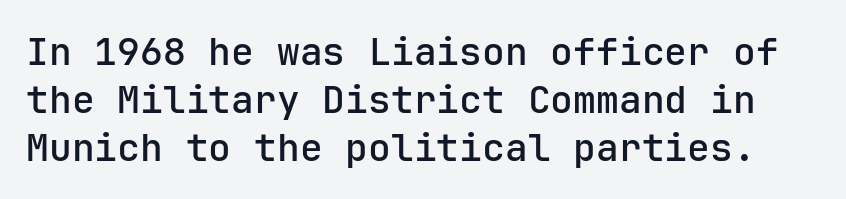
Q: Is the text bold? A: Semi-bold.
Q: Is the text italic (slanted)? A: No, it is upright.
Q: Is the typeface a serif or a sans-serif typeface? A: Sans-serif.
Q: Is the text underlined? A: No.
Q: Is the spacing between letters normal or unusually wide? A: Normal.
Q: Is the spacing between lines tight, normal or loose? A: Normal.
Q: Width (condensed, normal, or wide)? A: Normal.
Q: Stroke contrast? A: Low.
Q: x-height? A: Medium.
